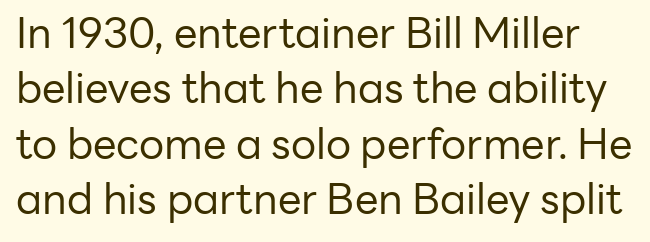
These lines are rendered in a variable-pitch font. Stroke thickness stays within the range of a standard reading face or lighter. The line texture is even and compact thanks to regular tracking. Observe the absence of serifs on each vertical stroke in this sample.
